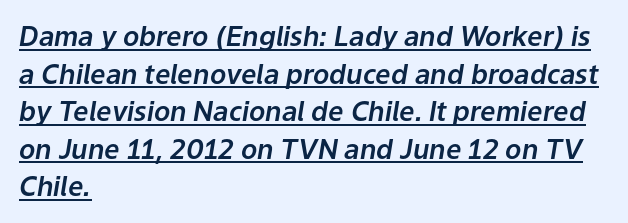
{"italic": "yes", "lean": "right", "slant_degrees": 9, "underline": "yes", "align": "left", "line_spacing": "normal", "line_spacing_ratio": 1.39, "letter_spacing": "normal", "letter_spacing_em": 0.0, "glyph_px": 27}
